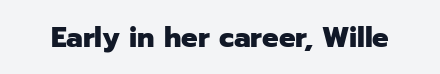
The image shows 29 px heavy sans-serif type, upright; set normal letter spacing, not underlined; low stroke contrast and a medium x-height.
